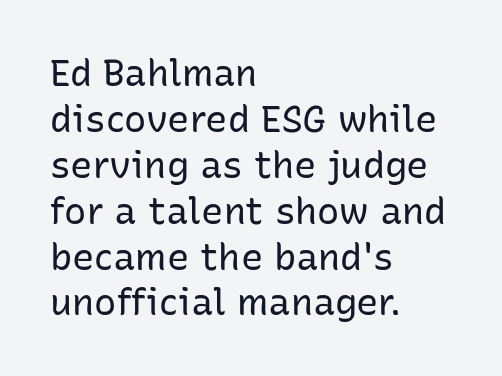
{"serif": "no", "italic": "no", "bold": "no", "weight": "regular", "width": "normal", "stroke_contrast": "low", "x_height": "medium", "monospaced": "no", "underline": "no", "align": "left", "line_spacing_ratio": 1.24, "letter_spacing": "normal", "letter_spacing_em": 0.0, "glyph_px": 37}
